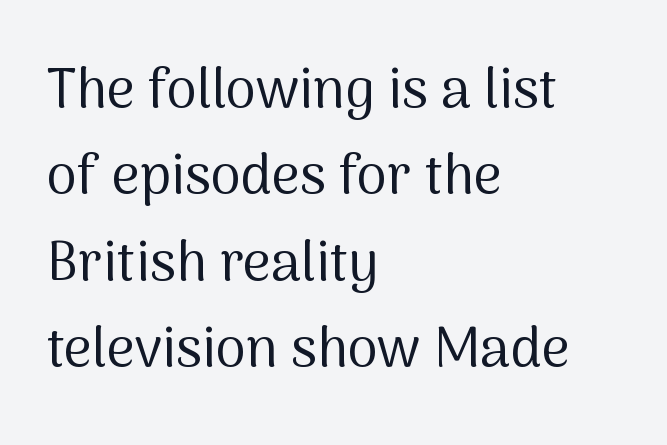
Q: Is the text bold? A: No.
Q: Is the text italic (slanted)? A: No, it is upright.
Q: Is the typeface a serif or a sans-serif typeface? A: Sans-serif.
Q: Is the text underlined? A: No.
Q: How is the paragraph aligned? A: Left-aligned.
Q: Is the spacing between letters normal or unusually wide? A: Normal.
Q: Is the spacing between lines tight, normal or loose? A: Normal.
Q: Width (condensed, normal, or wide)? A: Normal.
Q: Stroke contrast? A: Medium.
Q: x-height? A: Medium.
Q: Monospaced? A: No.
